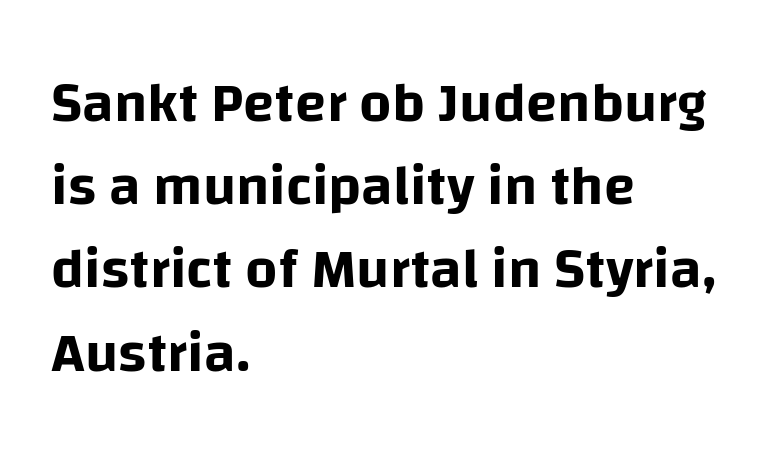
The image shows 57 px sans-serif type, upright; set left-aligned, normal line spacing (1.46x), normal letter spacing, not underlined; low stroke contrast and a large x-height.
